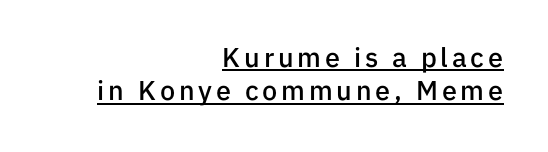
{"italic": "no", "bold": "semi", "underline": "yes", "align": "right", "line_spacing_ratio": 1.23, "glyph_px": 27}
